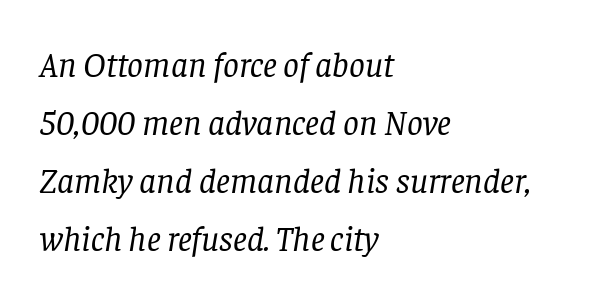
Q: Is the text bold? A: No.
Q: Is the text italic (slanted)? A: Yes, it leans right by about 8 degrees.
Q: Is the typeface a serif or a sans-serif typeface? A: Serif.
Q: Is the text underlined? A: No.
Q: How is the paragraph aligned? A: Left-aligned.
Q: Is the spacing between letters normal or unusually wide? A: Normal.
Q: Is the spacing between lines tight, normal or loose? A: Normal.
Q: Width (condensed, normal, or wide)? A: Normal.
Q: Stroke contrast? A: Low.
Q: x-height? A: Large.
Q: Monospaced? A: No.
